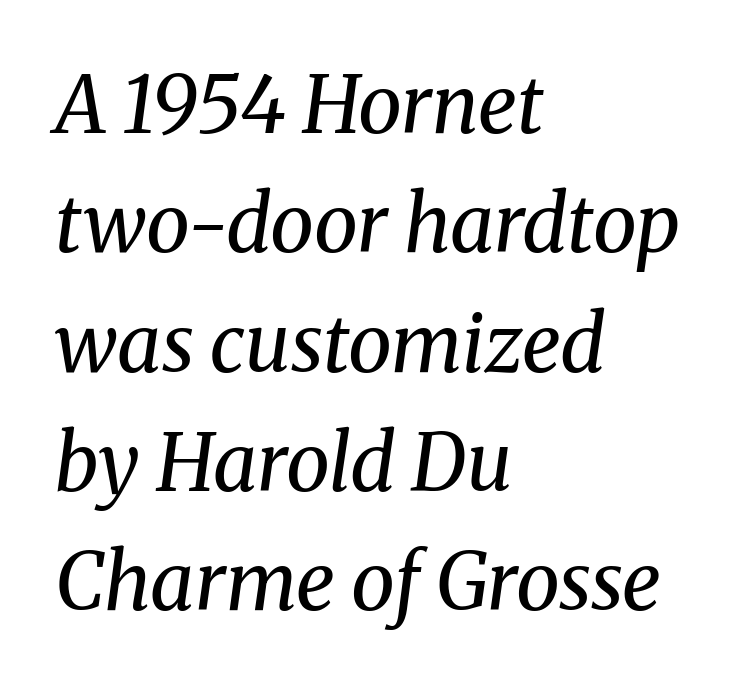
{"serif": "yes", "italic": "yes", "lean": "right", "slant_degrees": 8, "bold": "no", "weight": "regular", "width": "normal", "stroke_contrast": "medium", "x_height": "medium", "monospaced": "no", "underline": "no", "align": "left", "line_spacing": "normal", "line_spacing_ratio": 1.51, "letter_spacing": "normal", "letter_spacing_em": 0.0, "glyph_px": 79}
